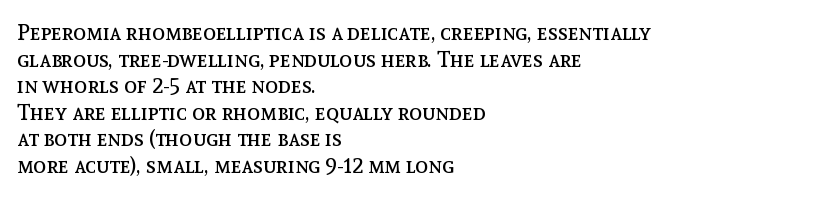
The image shows 22 px text type, upright; set left-aligned, line spacing 1.21x, normal letter spacing, not underlined.
